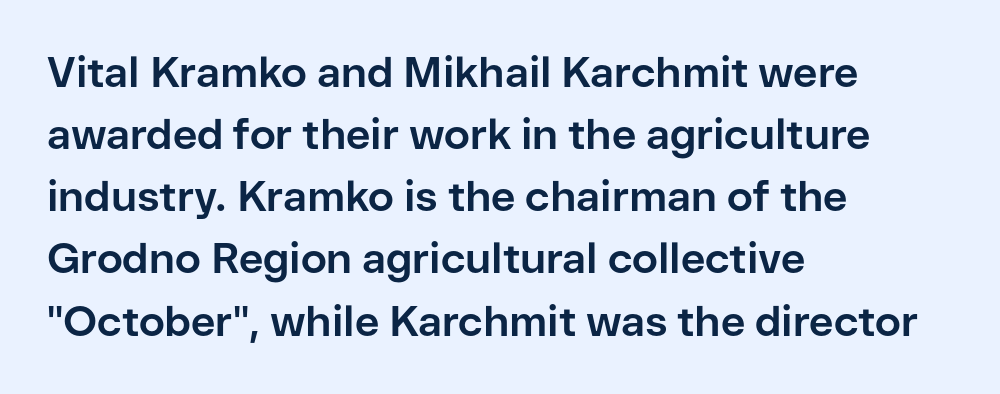
{"serif": "no", "italic": "no", "bold": "yes", "weight": "bold", "width": "normal", "stroke_contrast": "low", "x_height": "medium", "monospaced": "no", "underline": "no", "align": "left", "line_spacing": "normal", "line_spacing_ratio": 1.48, "letter_spacing": "normal", "letter_spacing_em": 0.0, "glyph_px": 42}
